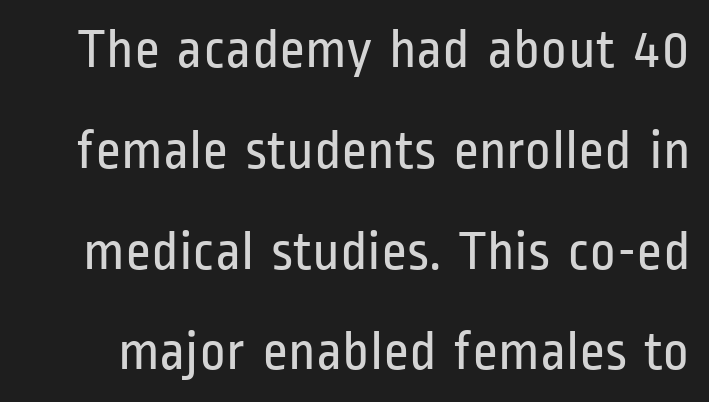
Q: Is the text bold? A: No.
Q: Is the text italic (slanted)? A: No, it is upright.
Q: Is the typeface a serif or a sans-serif typeface? A: Sans-serif.
Q: Is the text underlined? A: No.
Q: Is the spacing between letters normal or unusually wide? A: Normal.
Q: Width (condensed, normal, or wide)? A: Condensed.
Q: Stroke contrast? A: Low.
Q: x-height? A: Medium.
Q: Monospaced? A: No.
